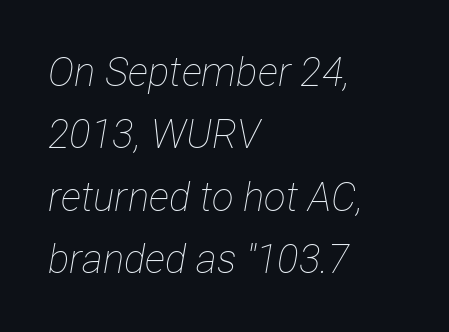
Q: Is the text bold? A: No.
Q: Is the text italic (slanted)? A: Yes, it leans right by about 12 degrees.
Q: Is the text underlined? A: No.
Q: How is the paragraph aligned? A: Left-aligned.
Q: Is the spacing between letters normal or unusually wide? A: Normal.
Q: Is the spacing between lines tight, normal or loose? A: Normal.
Q: Width (condensed, normal, or wide)? A: Condensed.
Q: Stroke contrast? A: Low.
Q: x-height? A: Medium.
Q: Monospaced? A: No.
